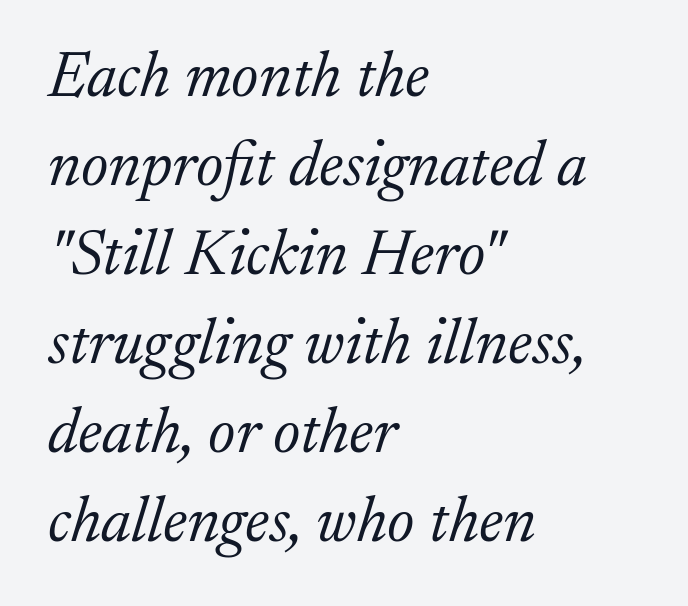
{"serif": "yes", "italic": "yes", "lean": "right", "slant_degrees": 17, "bold": "no", "weight": "light", "width": "normal", "stroke_contrast": "low", "x_height": "medium", "monospaced": "no", "underline": "no", "align": "left", "line_spacing": "normal", "line_spacing_ratio": 1.39, "letter_spacing": "normal", "letter_spacing_em": 0.0, "glyph_px": 64}
